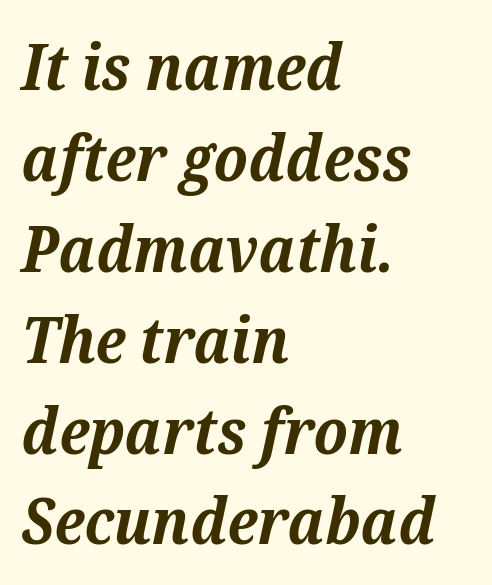
{"serif": "yes", "italic": "yes", "lean": "right", "slant_degrees": 12, "bold": "yes", "weight": "bold", "width": "normal", "stroke_contrast": "medium", "x_height": "medium", "monospaced": "no", "underline": "no", "align": "left", "line_spacing": "normal", "line_spacing_ratio": 1.42, "letter_spacing": "normal", "letter_spacing_em": 0.0, "glyph_px": 64}
